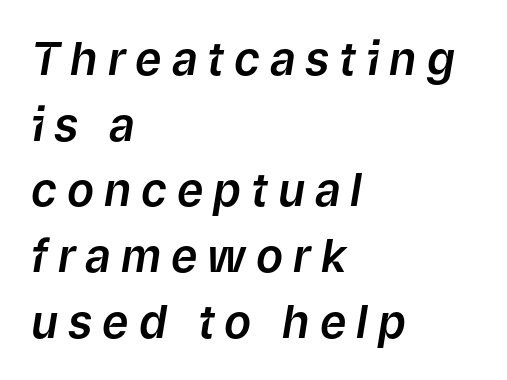
The face used here is proportionally spaced, like ordinary book or web type. Notice how descenders clear the ascenders below comfortably — that's standard leading. The baseline area is clear. You could only call the tracking loose — the letters float apart. The setting favours the left margin, as ordinary paragraphs usually do. Slant detected: the letters are inclined.
